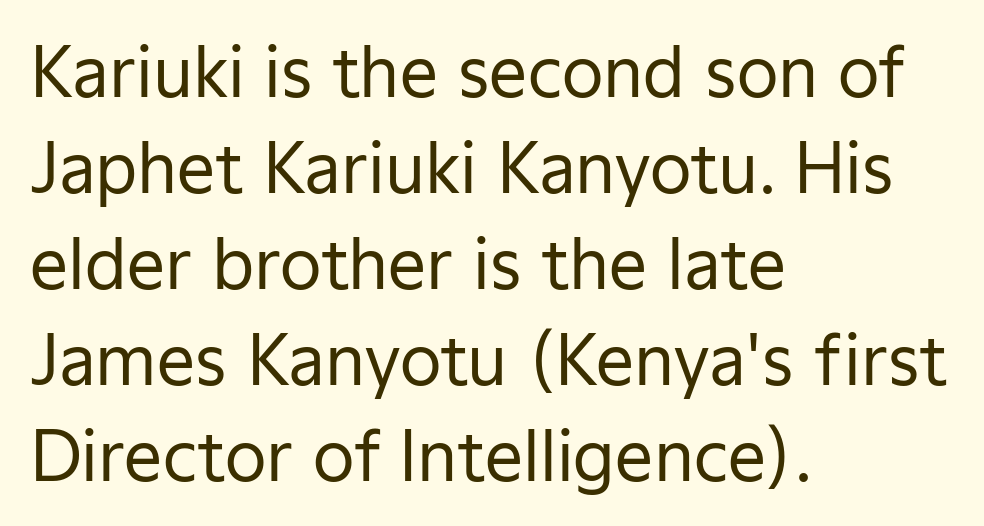
{"serif": "no", "italic": "no", "bold": "no", "weight": "regular", "width": "normal", "stroke_contrast": "low", "x_height": "medium", "monospaced": "no", "underline": "no", "align": "left", "line_spacing": "normal", "line_spacing_ratio": 1.41, "letter_spacing": "normal", "letter_spacing_em": 0.0, "glyph_px": 68}
